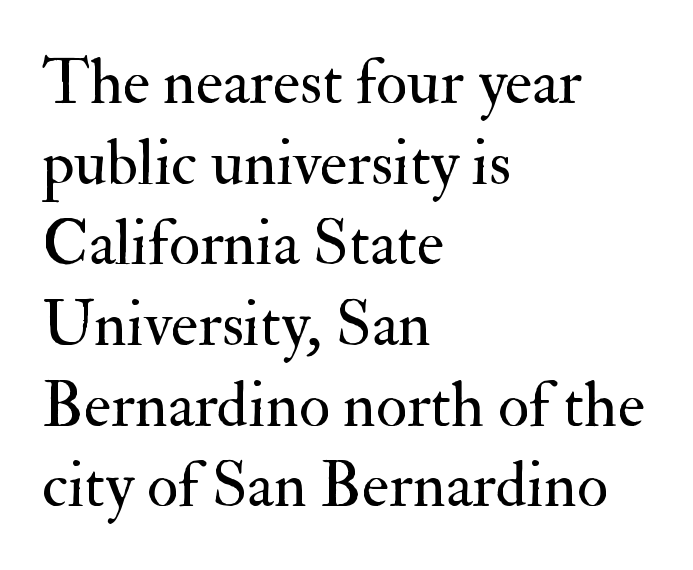
Q: Is the text bold? A: No.
Q: Is the text italic (slanted)? A: No, it is upright.
Q: Is the typeface a serif or a sans-serif typeface? A: Serif.
Q: Is the text underlined? A: No.
Q: How is the paragraph aligned? A: Left-aligned.
Q: Is the spacing between letters normal or unusually wide? A: Normal.
Q: Is the spacing between lines tight, normal or loose? A: Normal.
Q: Width (condensed, normal, or wide)? A: Normal.
Q: Stroke contrast? A: Medium.
Q: x-height? A: Small.
Q: Monospaced? A: No.
